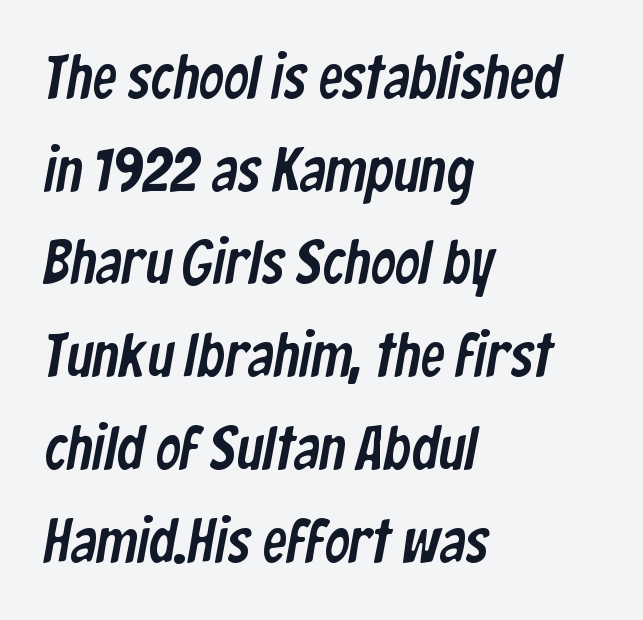
Unlike a traditional serif, this face leaves its strokes unadorned. Each row of text sits above clean, open space. In terms of letterspacing, this is plain default setting. Notice how the passage keeps a crisp vertical edge on the left only.
